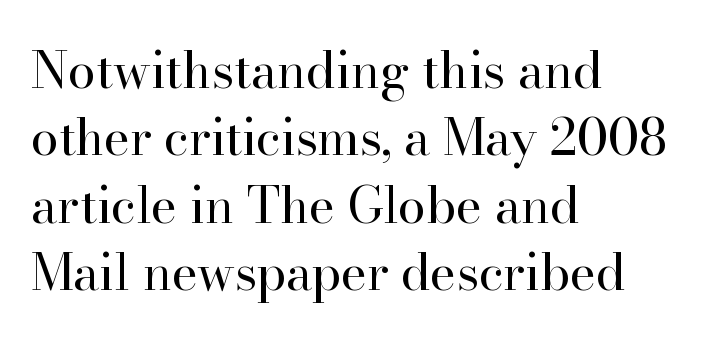
The face used here is rendered with its standard letterfit. Yep, those are serifs on the letters. Note the varied advance widths — an 'i' is clearly narrower than an 'm'. Weight: in the light-to-regular range. Descender tails drop into unmarked territory.
